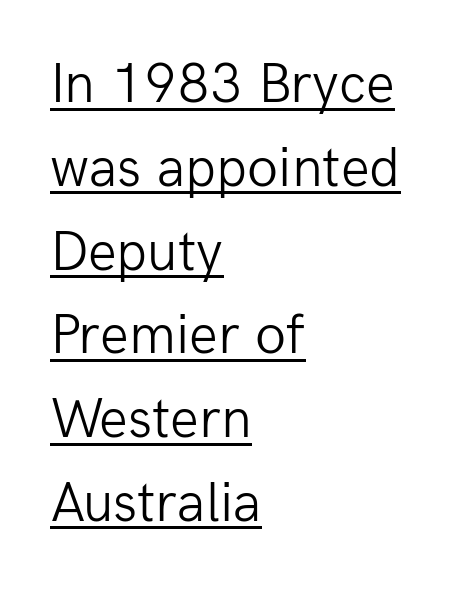
Horizontal alignment here is leftward, the default for most running prose. Heft: none added — not bold. This is roman type, the default non-slanted kind. Honestly, the letter spacing is just normal — you wouldn't notice it.
